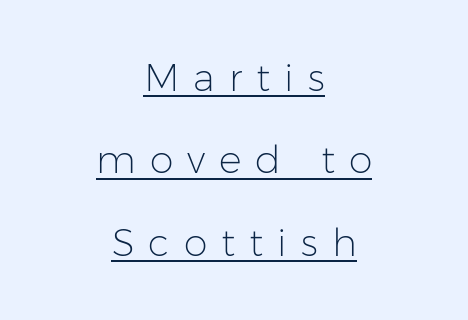
It's the straight-up-and-down kind of type. The characters display no serif detailing; their extremities are plain. This rendering uses center alignment, leaving both contours irregular but symmetric. Proportional: the letters do not fall into vertical columns. Does a line run under the words? Yes, clearly.
